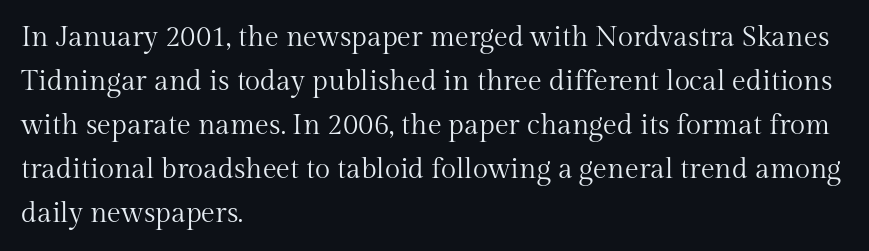
Regarding serifs, this sample has them. Visually the block forms a straight wall on the left and a jagged coastline on the right. The face looks like a standard text weight, possibly lighter. Tracking value appears to be zero — textbook default spacing. The foot of each line stays bare and open.
